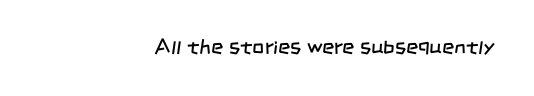
Which margin do the lines hug? The right one — the left edge is uneven. Weight: not bold — regular or lighter. Descenders are the only things crossing below the line. Each word holds together tightly as a unit, with standard inter-letter gaps.
